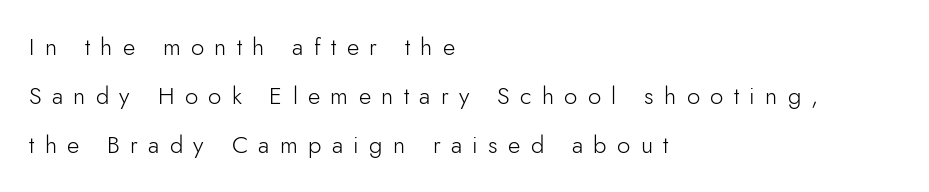
The image shows 24 px text type, upright; set left-aligned, loose line spacing (2.05x), unusually wide letter spacing (+0.43 em), not underlined.
